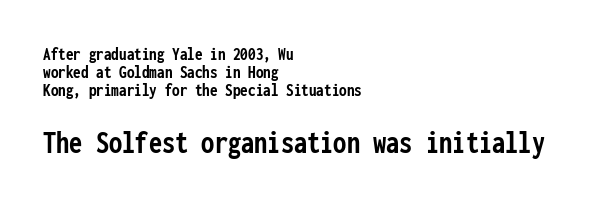
The glyphs are unaccompanied by any horizontal stroke below them. Do the characters align in a grid? Yes, the font is monospaced. The typography opts for an upright posture over an oblique one. These lines keep a tight, regular rhythm from letter to letter.
